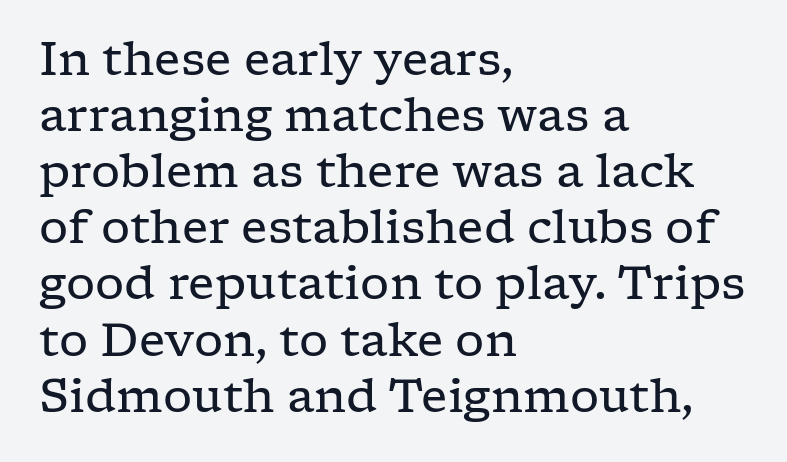
Q: Is the text bold? A: No.
Q: Is the text italic (slanted)? A: No, it is upright.
Q: Is the typeface a serif or a sans-serif typeface? A: Serif.
Q: Is the text underlined? A: No.
Q: How is the paragraph aligned? A: Left-aligned.
Q: Is the spacing between letters normal or unusually wide? A: Normal.
Q: Width (condensed, normal, or wide)? A: Wide.
Q: Stroke contrast? A: Low.
Q: x-height? A: Medium.
Q: Monospaced? A: No.
